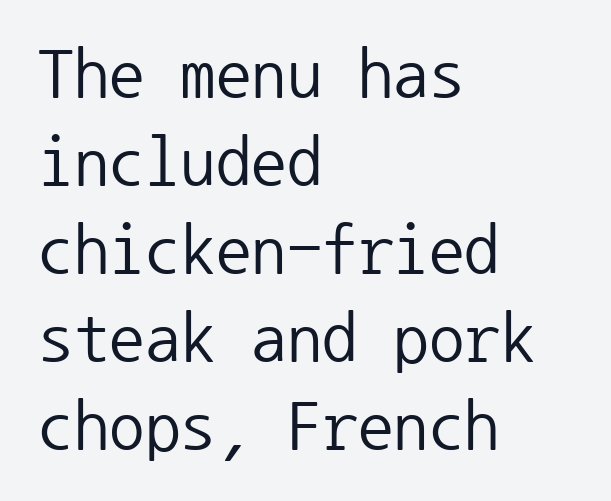
The typography opts for an upright posture over an oblique one. Does the copy run flush right? No — it runs flush left. A sans-serif font was chosen for this passage. Note the uniform advance width — an 'i' takes as much space as an 'm'.
